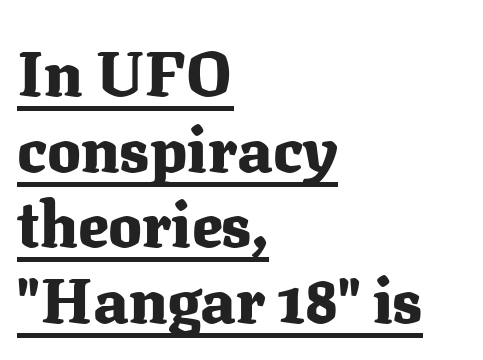
The image shows 63 px heavy serif type, upright; set left-aligned, line spacing 1.2x, normal letter spacing, underlined; medium stroke contrast and a medium x-height.
